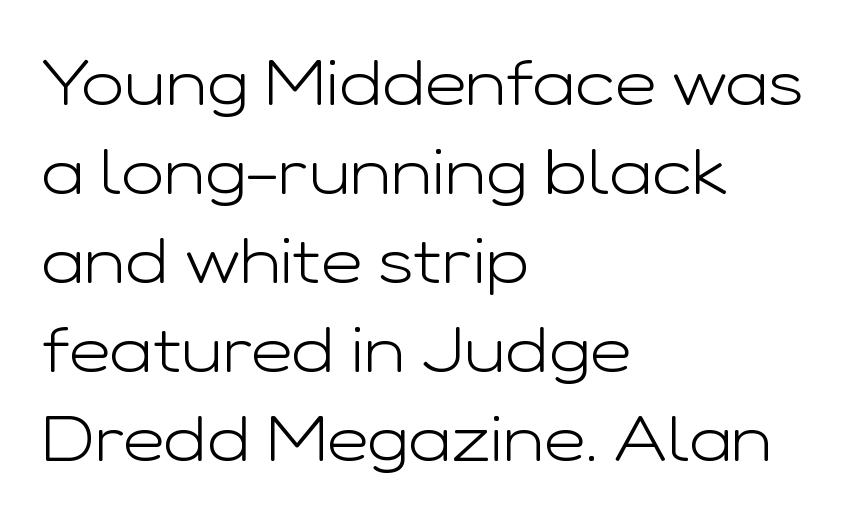
{"serif": "no", "italic": "no", "bold": "no", "weight": "light", "width": "wide", "stroke_contrast": "low", "x_height": "medium", "monospaced": "no", "underline": "no", "align": "left", "line_spacing": "normal", "line_spacing_ratio": 1.39, "letter_spacing": "normal", "letter_spacing_em": 0.0, "glyph_px": 64}
